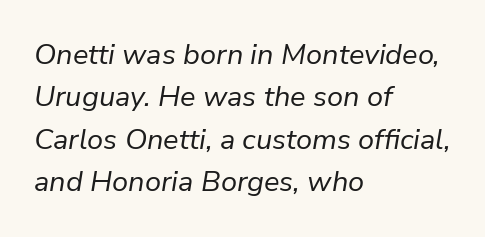
This is oblique type, the kind used for emphasis or titles. The typesetter chose a ragged-right arrangement here. Bold? No — there's no thickening of the strokes. The letterforms sit shoulder to shoulder at normal distance. Anything drawn beneath the words? Only blank space. Regular leading.
